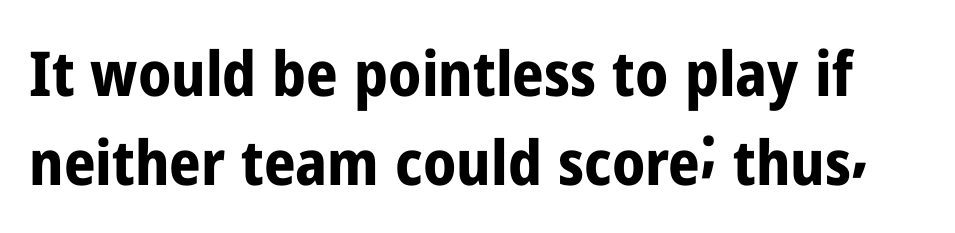
{"serif": "no", "italic": "no", "bold": "yes", "weight": "bold", "width": "condensed", "stroke_contrast": "low", "x_height": "medium", "monospaced": "no", "underline": "no", "line_spacing": "normal", "line_spacing_ratio": 1.43, "letter_spacing": "normal", "letter_spacing_em": 0.0, "glyph_px": 62}
